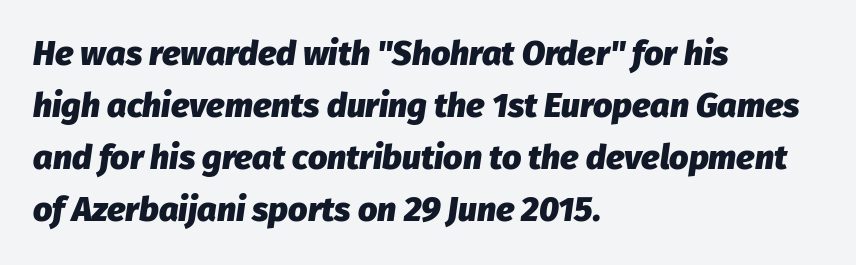
Q: Is the text bold? A: Yes.
Q: Is the text italic (slanted)? A: Yes, it leans right by about 8 degrees.
Q: Is the text underlined? A: No.
Q: How is the paragraph aligned? A: Left-aligned.
Q: Is the spacing between letters normal or unusually wide? A: Normal.
Q: Is the spacing between lines tight, normal or loose? A: Normal.
Q: Width (condensed, normal, or wide)? A: Normal.
Q: Stroke contrast? A: Low.
Q: x-height? A: Medium.
Q: Monospaced? A: No.
